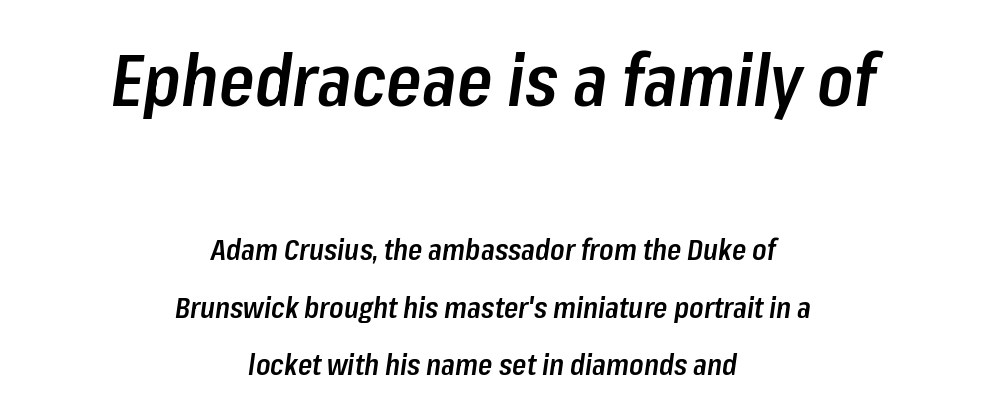
Q: Is the text bold? A: Semi-bold.
Q: Is the text italic (slanted)? A: Yes, it leans right by about 8 degrees.
Q: Is the text underlined? A: No.
Q: How is the paragraph aligned? A: Centered.
Q: Is the spacing between letters normal or unusually wide? A: Normal.
Q: Is the spacing between lines tight, normal or loose? A: Loose.
Q: Which block of text is set in a larger size, the first (top) or the second (bottom)? A: The first (top) one.
Q: Width (condensed, normal, or wide)? A: Condensed.
Q: Stroke contrast? A: Low.
Q: x-height? A: Medium.
Q: Monospaced? A: No.
